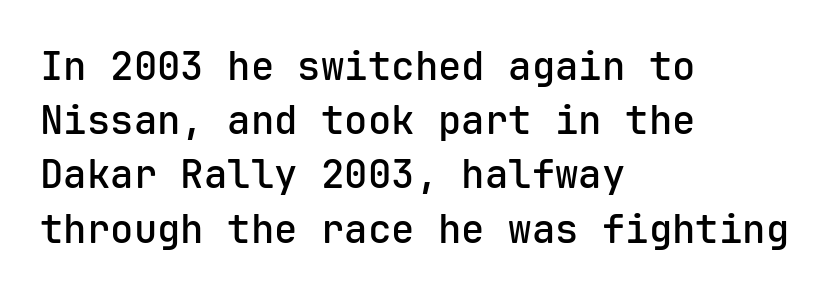
Q: Is the text bold? A: Semi-bold.
Q: Is the text italic (slanted)? A: No, it is upright.
Q: Is the typeface a serif or a sans-serif typeface? A: Sans-serif.
Q: Is the text underlined? A: No.
Q: How is the paragraph aligned? A: Left-aligned.
Q: Is the spacing between letters normal or unusually wide? A: Normal.
Q: Is the spacing between lines tight, normal or loose? A: Normal.
Q: Width (condensed, normal, or wide)? A: Normal.
Q: Stroke contrast? A: Low.
Q: x-height? A: Medium.
Q: Monospaced? A: Yes.
